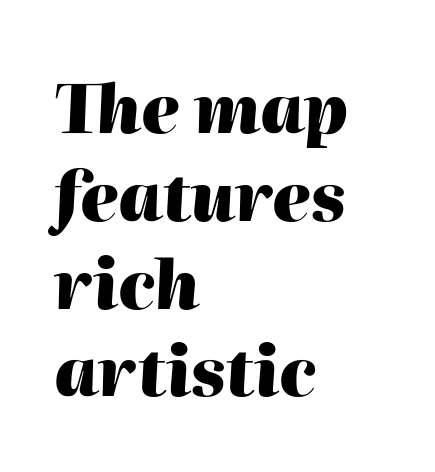
{"italic": "yes", "lean": "right", "slant_degrees": 2, "bold": "yes", "weight": "heavy", "width": "normal", "stroke_contrast": "high", "x_height": "medium", "monospaced": "no", "underline": "no", "align": "left", "line_spacing": "normal", "line_spacing_ratio": 1.31, "letter_spacing": "normal", "letter_spacing_em": 0.0, "glyph_px": 67}
